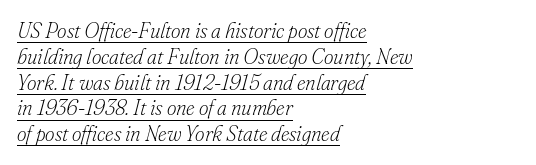
The passage is arranged the way most books set body copy — flush left. The horizontal fit of the characters is conventional and even. Posture: slanted. Like a heading marked for emphasis, these lines bear an underscore. Unbolded letterforms with no extra heft.
